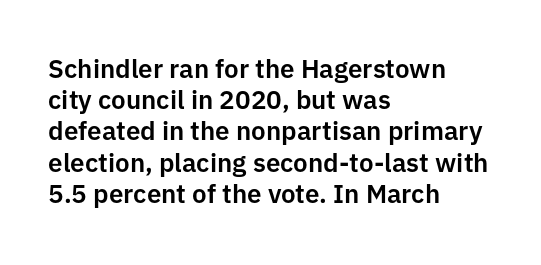
The passage is arranged the way most books set body copy — flush left. This is the regular roman posture of the typeface. The rendering keeps characters at their native spacing. Honestly, there is no underline to notice here at all.
